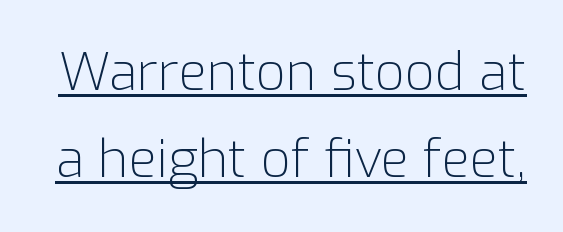
The image shows 52 px light sans-serif type, upright; set normal line spacing (1.68x), normal letter spacing, underlined; low stroke contrast and a medium x-height.
